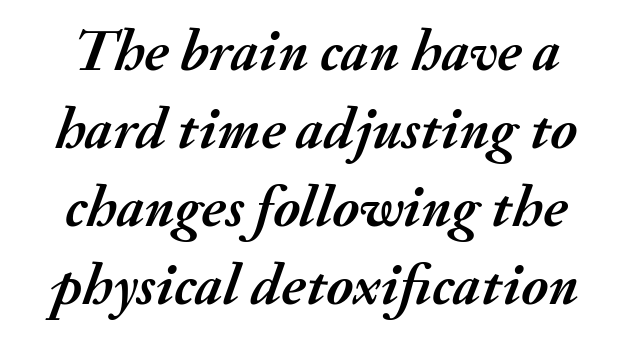
The image shows 59 px semibold type, italic (leaning right); set normal line spacing (1.32x), normal letter spacing, not underlined; medium stroke contrast and a small x-height.
